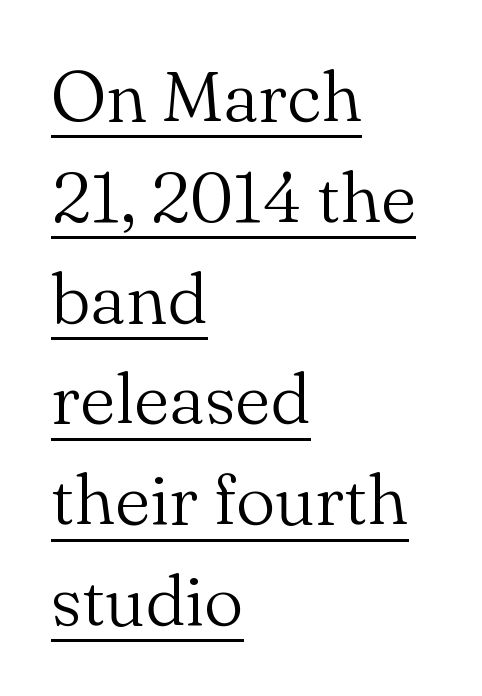
The strokes carry an ordinary text weight at most. Looks like regular typesetting: each glyph gets only the width it needs. The axis of the letterforms is exactly vertical. Has an underline been added? It has.
